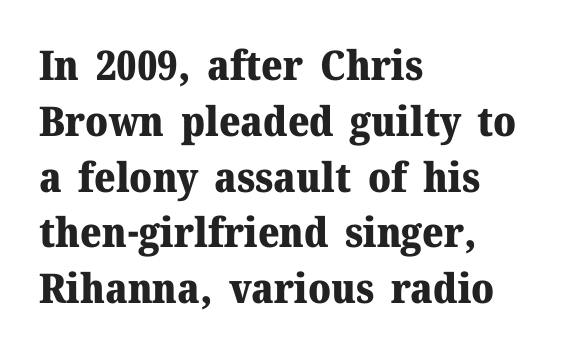
Does the weight exceed regular? Yes, all the way to bold. Posture: upright roman. These lines keep a tight, regular rhythm from letter to letter. Observe the serifs anchoring each vertical stroke in this sample. Proportional: the letters do not fall into vertical columns.
